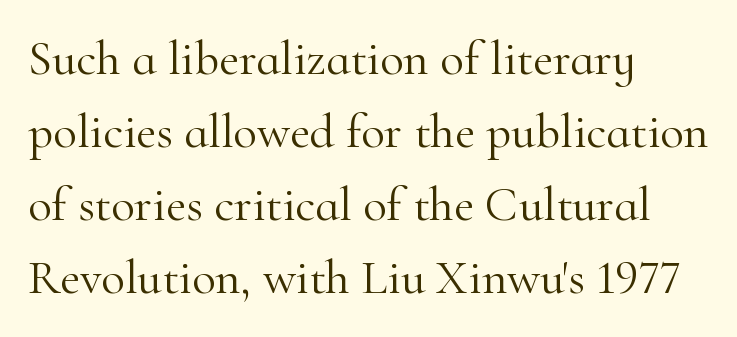
The image shows 49 px light serif type, upright; set left-aligned, normal line spacing (1.49x), normal letter spacing, not underlined; high stroke contrast and a small x-height.
